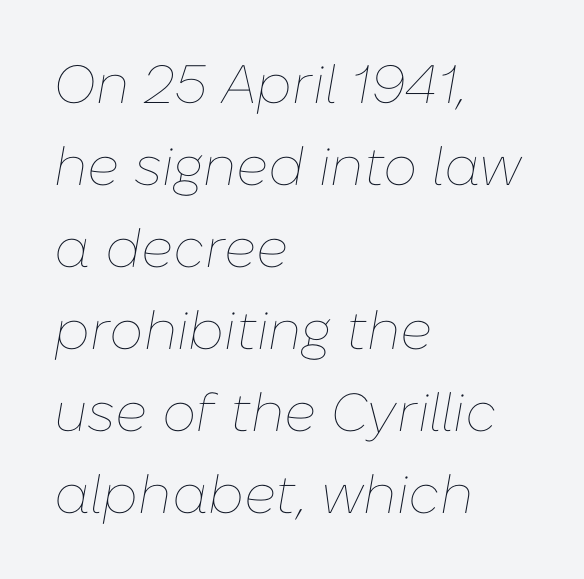
The image shows 54 px thin type, italic (leaning right); set left-aligned, normal line spacing (1.52x), normal letter spacing, not underlined; low stroke contrast and a medium x-height.
